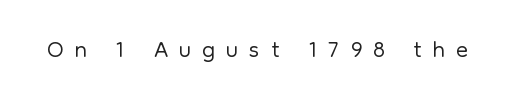
Q: Is the text bold? A: No.
Q: Is the text italic (slanted)? A: No, it is upright.
Q: Is the typeface a serif or a sans-serif typeface? A: Sans-serif.
Q: Is the text underlined? A: No.
Q: Is the spacing between letters normal or unusually wide? A: Unusually wide.
Q: Width (condensed, normal, or wide)? A: Normal.
Q: Stroke contrast? A: Low.
Q: x-height? A: Medium.
Q: Monospaced? A: No.
